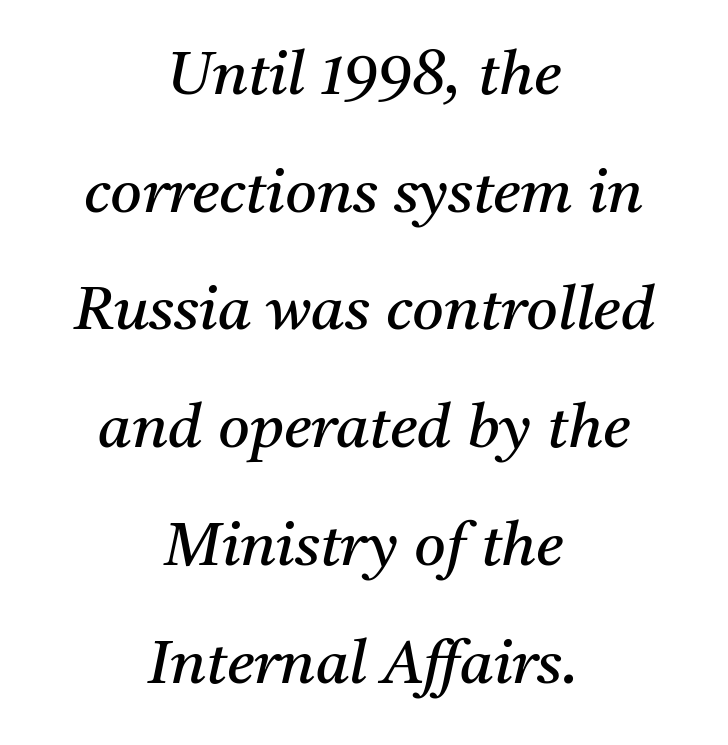
{"serif": "yes", "italic": "yes", "lean": "right", "slant_degrees": 11, "bold": "no", "weight": "regular", "width": "normal", "stroke_contrast": "medium", "x_height": "medium", "monospaced": "no", "underline": "no", "align": "center", "line_spacing": "loose", "line_spacing_ratio": 1.93, "letter_spacing": "normal", "letter_spacing_em": 0.0, "glyph_px": 61}
